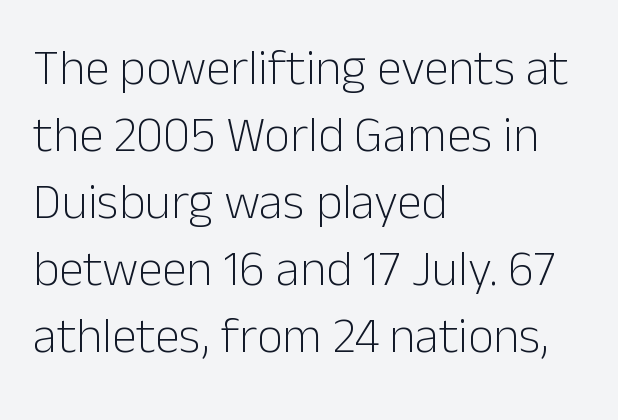
The image shows 50 px light sans-serif type, upright; set left-aligned, normal line spacing (1.34x), normal letter spacing, not underlined; low stroke contrast and a medium x-height.
